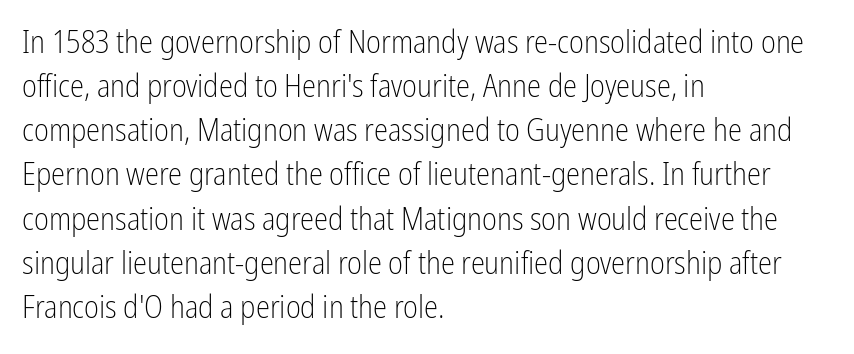
The image shows 32 px light, condensed sans-serif type, upright; set left-aligned, normal line spacing (1.38x), normal letter spacing, not underlined; low stroke contrast and a medium x-height.
